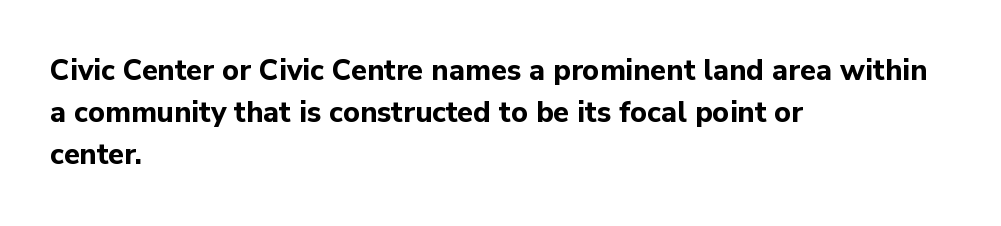
The string is rendered with underlining switched off. Strokes here are thick enough to call this a true bold. Each letter keeps its own natural width here, so spacing adapts to shape. One glance says typical: line gaps are just what's usual.
